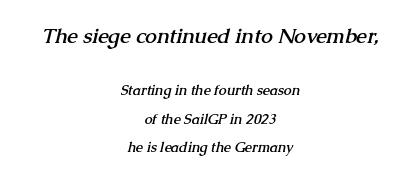
Q: Is the text bold? A: Yes.
Q: Is the text underlined? A: No.
Q: How is the paragraph aligned? A: Centered.
Q: Is the spacing between letters normal or unusually wide? A: Normal.
Q: Is the spacing between lines tight, normal or loose? A: Loose.
Q: Which block of text is set in a larger size, the first (top) or the second (bottom)? A: The first (top) one.
